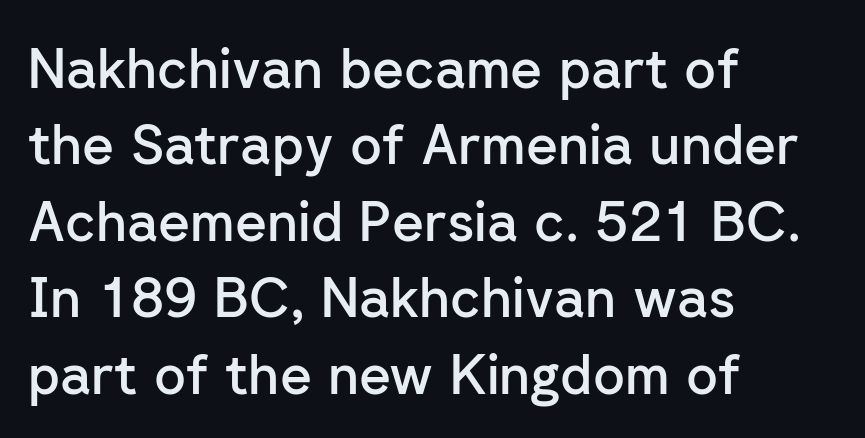
The image shows 55 px semibold sans-serif type, upright; set left-aligned, normal line spacing (1.39x), normal letter spacing, not underlined; low stroke contrast and a medium x-height.
